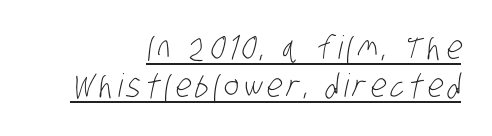
{"serif": "no", "bold": "no", "weight": "light", "width": "condensed", "stroke_contrast": "low", "x_height": "large", "monospaced": "no", "underline": "yes", "align": "right", "line_spacing_ratio": 1.2, "glyph_px": 32}
